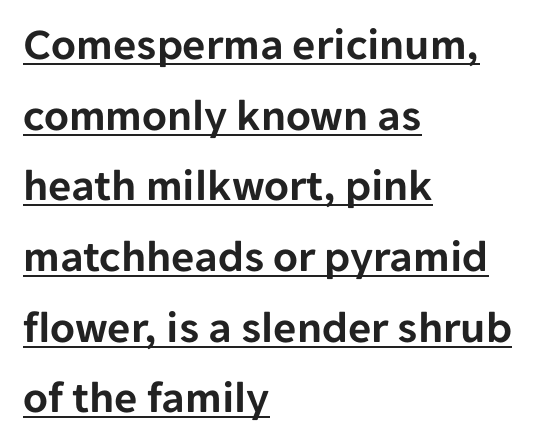
Q: Is the text italic (slanted)? A: No, it is upright.
Q: Is the typeface a serif or a sans-serif typeface? A: Sans-serif.
Q: Is the text underlined? A: Yes.
Q: How is the paragraph aligned? A: Left-aligned.
Q: Is the spacing between letters normal or unusually wide? A: Normal.
Q: Is the spacing between lines tight, normal or loose? A: Normal.
Q: Width (condensed, normal, or wide)? A: Normal.
Q: Stroke contrast? A: Low.
Q: x-height? A: Medium.
Q: Monospaced? A: No.
